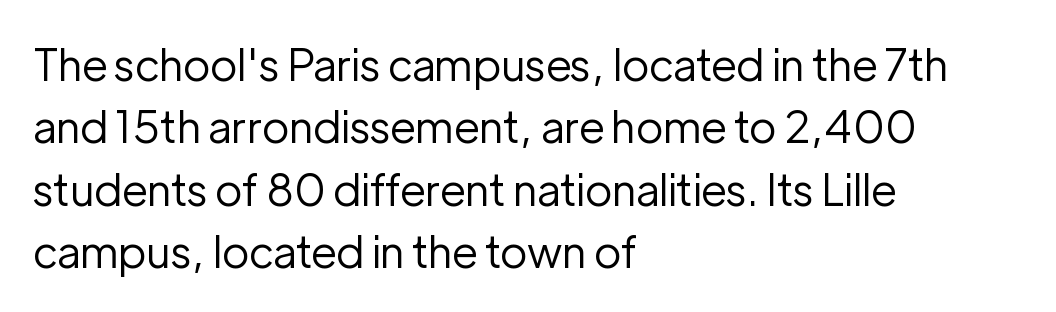
Q: Is the text bold? A: No.
Q: Is the text italic (slanted)? A: No, it is upright.
Q: Is the typeface a serif or a sans-serif typeface? A: Sans-serif.
Q: Is the text underlined? A: No.
Q: How is the paragraph aligned? A: Left-aligned.
Q: Is the spacing between letters normal or unusually wide? A: Normal.
Q: Is the spacing between lines tight, normal or loose? A: Normal.
Q: Width (condensed, normal, or wide)? A: Normal.
Q: Stroke contrast? A: Low.
Q: x-height? A: Medium.
Q: Monospaced? A: No.
